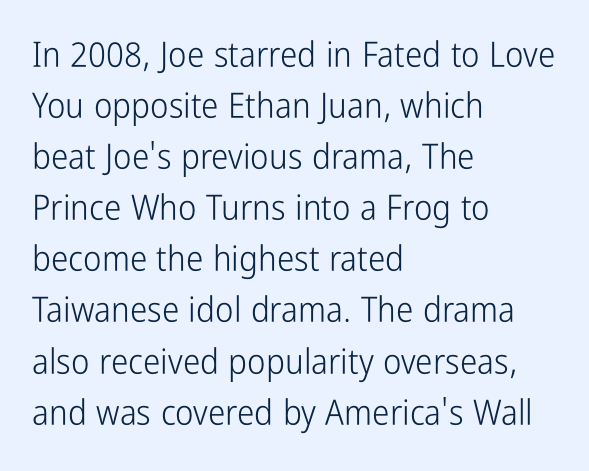
{"serif": "no", "italic": "no", "bold": "no", "weight": "light", "width": "condensed", "stroke_contrast": "low", "x_height": "medium", "monospaced": "no", "underline": "no", "align": "left", "line_spacing": "normal", "line_spacing_ratio": 1.46, "letter_spacing": "normal", "letter_spacing_em": 0.0, "glyph_px": 35}
